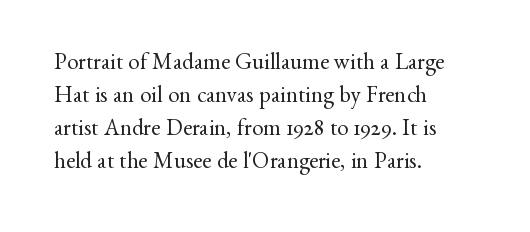
The image shows 23 px text type, upright; set left-aligned, normal line spacing (1.44x), normal letter spacing, not underlined.
